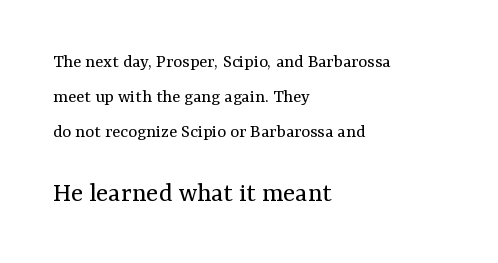
The image shows 28 px regular-weight serif type, upright; set left-aligned, line spacing 1.84x, normal letter spacing, not underlined; the second (bottom) block is 1.47x larger; medium stroke contrast and a medium x-height.
